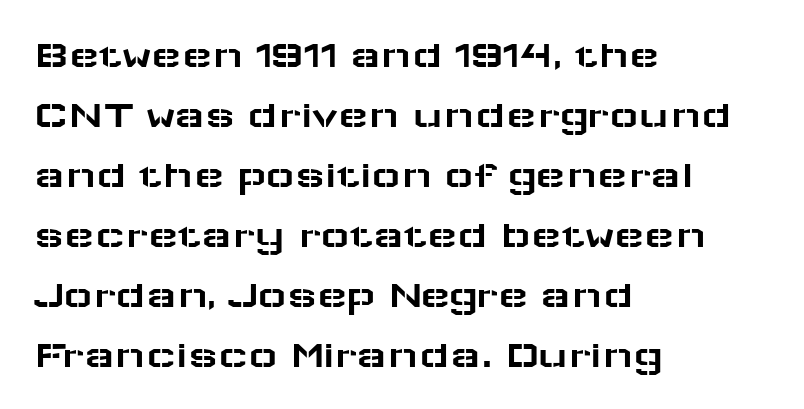
Q: Is the text italic (slanted)? A: No, it is upright.
Q: Is the typeface a serif or a sans-serif typeface? A: Sans-serif.
Q: Is the text underlined? A: No.
Q: How is the paragraph aligned? A: Left-aligned.
Q: Is the spacing between letters normal or unusually wide? A: Normal.
Q: Is the spacing between lines tight, normal or loose? A: Normal.
Q: Width (condensed, normal, or wide)? A: Wide.
Q: Stroke contrast? A: Low.
Q: x-height? A: Medium.
Q: Monospaced? A: No.
